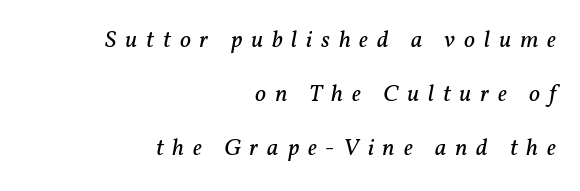
The rendering inserts visible extra space after every character. The area under the type is left untouched. Is there much room between lines? Yes — plenty of vertical air separates them. All the whitespace from short lines collects on the left. The letterforms sit at book weight or below. Would a proofreader flag this as italicized? Yes.
